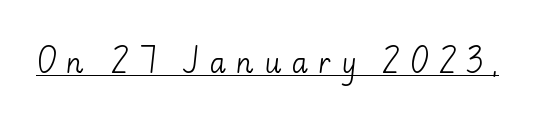
In terms of letterspacing, this is a distinctly airy, spread setting. The characters are drawn with everyday or finer stroke widths. The rendered words wear a rule along their underside. These lines are rendered in a variable-pitch font. The typeface chosen for these lines omits serifs.
